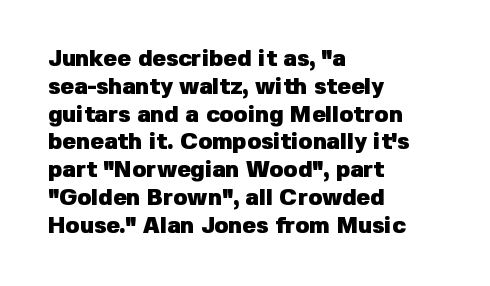
Q: Is the text bold? A: Yes.
Q: Is the text italic (slanted)? A: No, it is upright.
Q: Is the text underlined? A: No.
Q: How is the paragraph aligned? A: Left-aligned.
Q: Is the spacing between letters normal or unusually wide? A: Normal.
